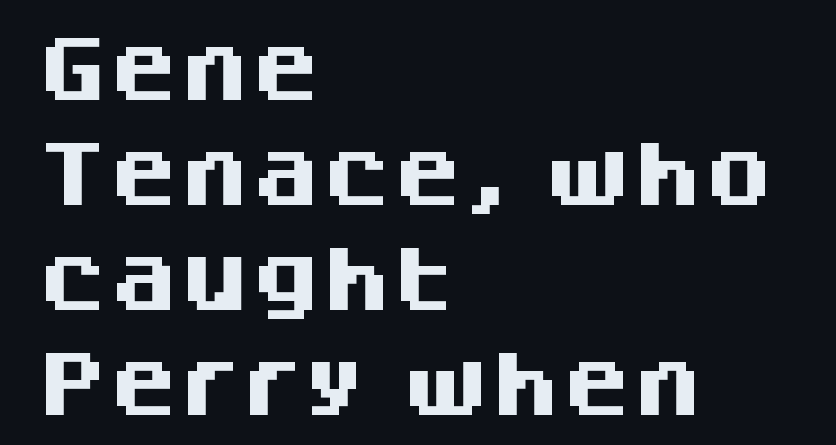
The image shows 71 px heavy sans-serif type, upright; set left-aligned, normal line spacing (1.48x), normal letter spacing, not underlined; medium stroke contrast and a large x-height.
